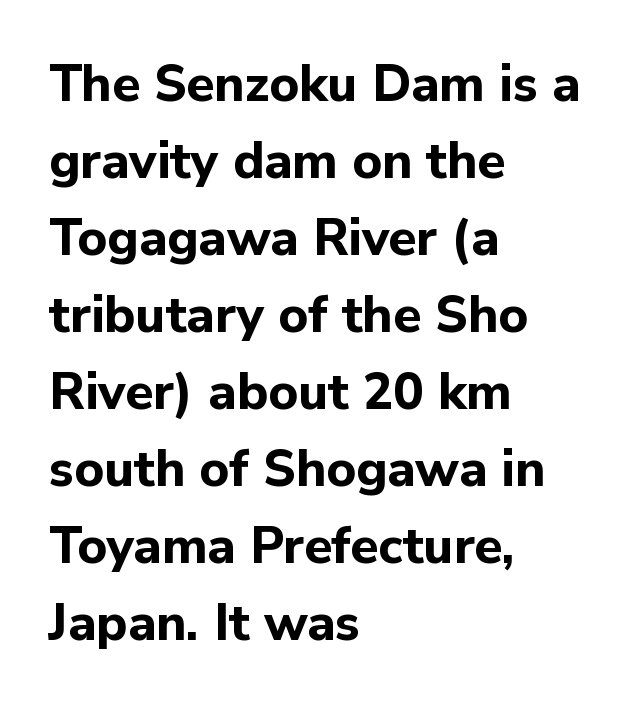
The image shows 51 px bold sans-serif type, upright; set left-aligned, normal line spacing (1.51x), normal letter spacing, not underlined; low stroke contrast and a medium x-height.
